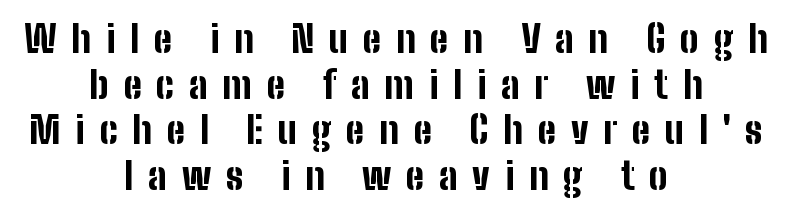
{"serif": "no", "italic": "no", "bold": "yes", "weight": "bold", "width": "condensed", "stroke_contrast": "low", "x_height": "medium", "monospaced": "no", "underline": "no", "align": "center", "line_spacing_ratio": 1.23, "letter_spacing": "wide", "letter_spacing_em": 0.4, "glyph_px": 37}
